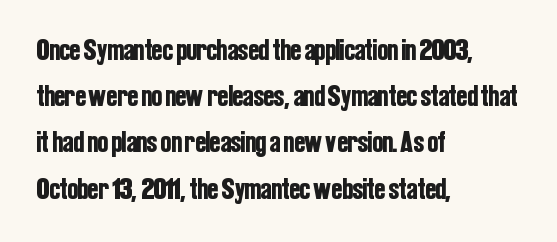
{"serif": "no", "italic": "no", "width": "condensed", "stroke_contrast": "low", "x_height": "medium", "monospaced": "no", "underline": "no", "align": "left", "line_spacing": "normal", "line_spacing_ratio": 1.49, "letter_spacing": "normal", "letter_spacing_em": 0.0, "glyph_px": 31}
